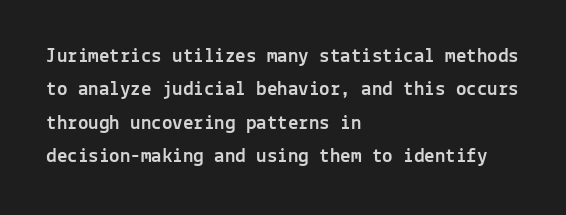
Q: Is the text italic (slanted)? A: No, it is upright.
Q: Is the text underlined? A: No.
Q: How is the paragraph aligned? A: Left-aligned.
Q: Is the spacing between letters normal or unusually wide? A: Normal.
Q: Is the spacing between lines tight, normal or loose? A: Normal.
